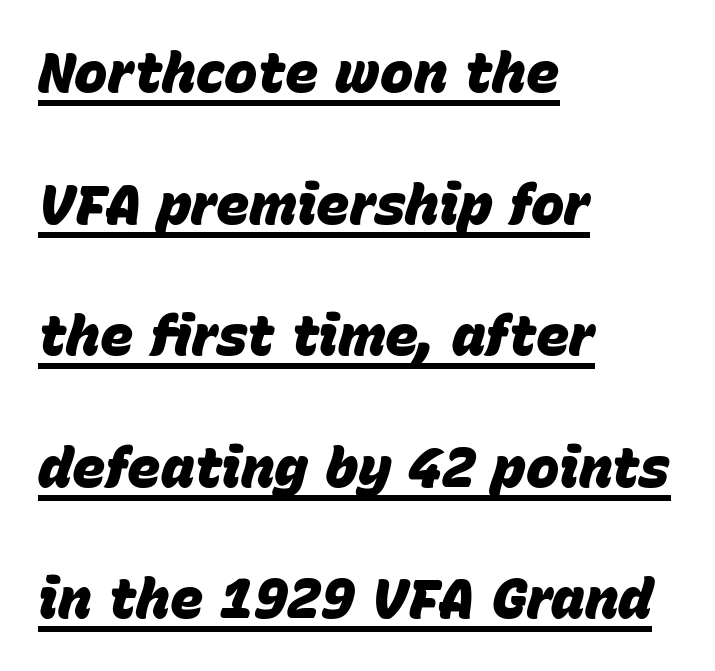
{"italic": "yes", "lean": "right", "slant_degrees": 15, "bold": "yes", "weight": "heavy", "width": "normal", "stroke_contrast": "low", "x_height": "large", "monospaced": "no", "underline": "yes", "align": "left", "line_spacing": "loose", "line_spacing_ratio": 2.35, "letter_spacing": "normal", "letter_spacing_em": 0.0, "glyph_px": 56}
